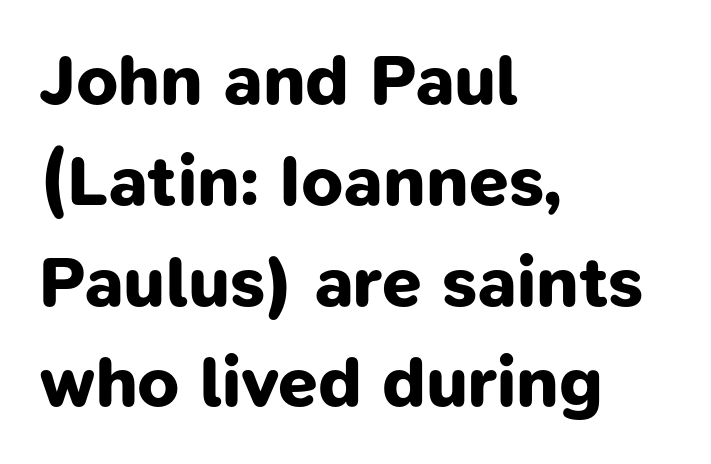
{"serif": "no", "bold": "yes", "weight": "bold", "width": "normal", "stroke_contrast": "low", "x_height": "medium", "monospaced": "no", "underline": "no", "align": "left", "line_spacing": "normal", "line_spacing_ratio": 1.42, "letter_spacing": "normal", "letter_spacing_em": 0.0, "glyph_px": 71}
